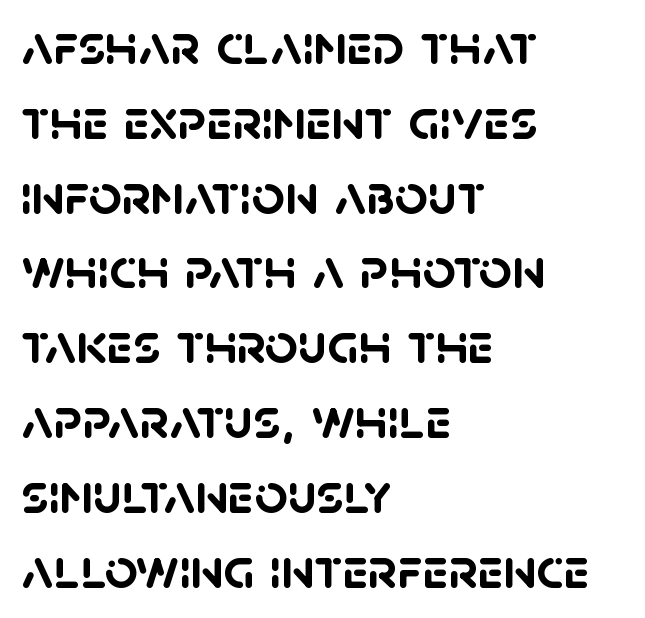
The image shows 58 px semibold sans-serif type; set left-aligned, normal line spacing (1.29x), normal letter spacing, not underlined; low stroke contrast and a large x-height.
